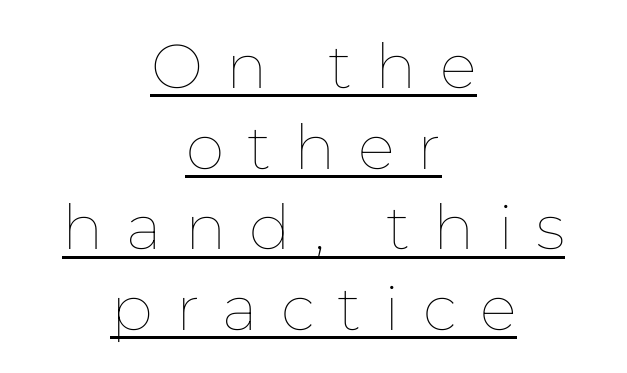
The image shows 62 px thin type, upright; set centered, normal line spacing (1.3x), unusually wide letter spacing (+0.37 em), underlined; low stroke contrast and a medium x-height.
